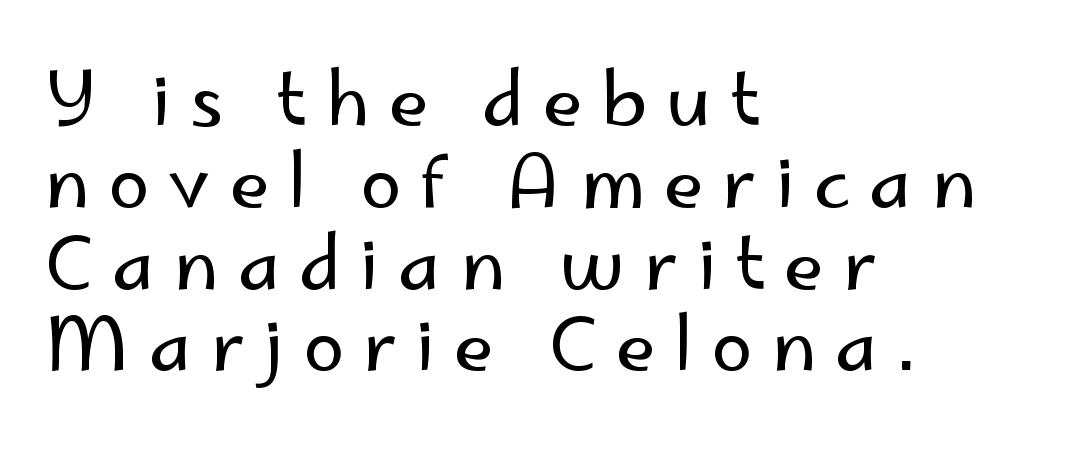
{"serif": "no", "italic": "no", "bold": "no", "weight": "regular", "width": "normal", "stroke_contrast": "low", "x_height": "small", "monospaced": "no", "underline": "no", "align": "left", "line_spacing": "tight", "line_spacing_ratio": 1.12, "letter_spacing": "wide", "letter_spacing_em": 0.26, "glyph_px": 73}
